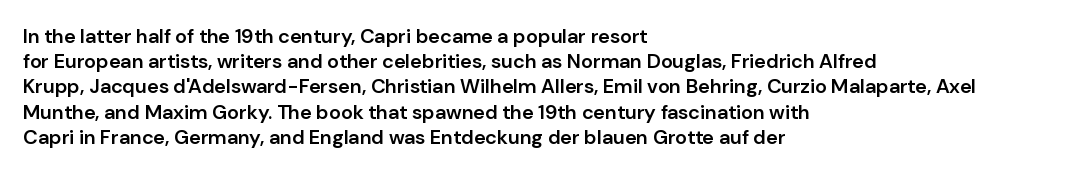
{"italic": "no", "bold": "semi", "underline": "no", "align": "left", "line_spacing": "normal", "line_spacing_ratio": 1.26, "letter_spacing": "normal", "letter_spacing_em": 0.0, "glyph_px": 20}
